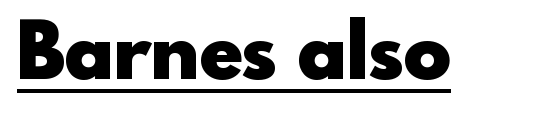
Q: Is the text bold? A: Yes.
Q: Is the text italic (slanted)? A: No, it is upright.
Q: Is the typeface a serif or a sans-serif typeface? A: Sans-serif.
Q: Is the text underlined? A: Yes.
Q: Is the spacing between letters normal or unusually wide? A: Normal.
Q: Width (condensed, normal, or wide)? A: Normal.
Q: x-height? A: Small.
Q: Monospaced? A: No.
